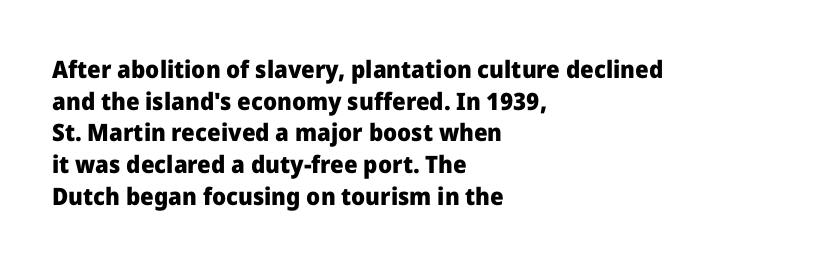
Honestly, the letter spacing is just normal — you wouldn't notice it. One glance says typical: line gaps are just what's usual. These lines stack with their left ends in a neat column. The type sits square on the baseline with zero lean. Descender tails drop into unmarked territory. How heavy is the stroke? Heavy — this is a bold.
